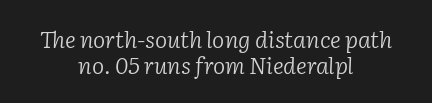
Each new line begins almost immediately beneath the previous one. The typeface has the unassuming heft of standard copy or less. Leftover space on each line is divided equally before and after the words. Words appear dense and cohesive because spacing is normal. Descenders are the only things crossing below the line. The font's italic variant was chosen for this text.
